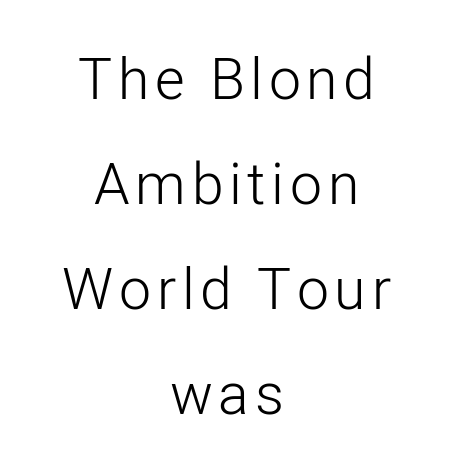
{"serif": "no", "italic": "no", "bold": "no", "weight": "light", "width": "normal", "stroke_contrast": "low", "x_height": "medium", "monospaced": "no", "underline": "no", "align": "center", "line_spacing_ratio": 1.84, "glyph_px": 57}
